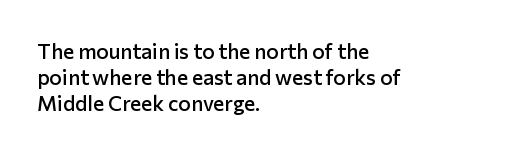
Weight: semibold (demi). Clear beneath every line of the passage. Nothing unusual about the tracking: characters are spaced as the font intends. Notice how the stems are strictly vertical — no italics here. This sample is left-justified, so line endings fall wherever the words run out.
